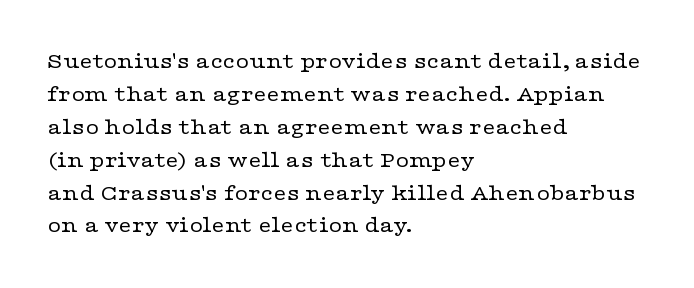
Q: Is the text bold? A: No.
Q: Is the text italic (slanted)? A: No, it is upright.
Q: Is the text underlined? A: No.
Q: How is the paragraph aligned? A: Left-aligned.
Q: Is the spacing between letters normal or unusually wide? A: Normal.
Q: Is the spacing between lines tight, normal or loose? A: Normal.
